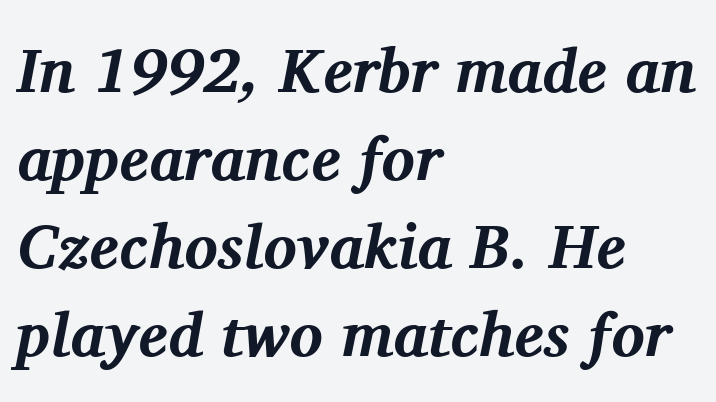
The image shows 62 px bold serif type, italic (leaning right); set left-aligned, normal line spacing (1.42x), normal letter spacing, not underlined; medium stroke contrast and a medium x-height.
